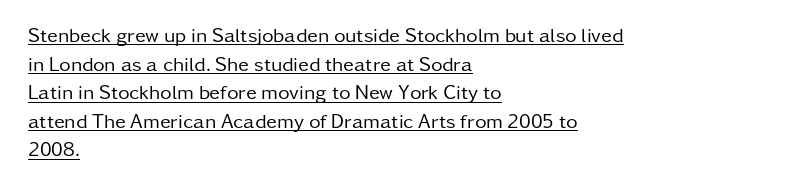
The image shows 20 px text type, upright; set left-aligned, normal line spacing (1.43x), normal letter spacing, underlined.
